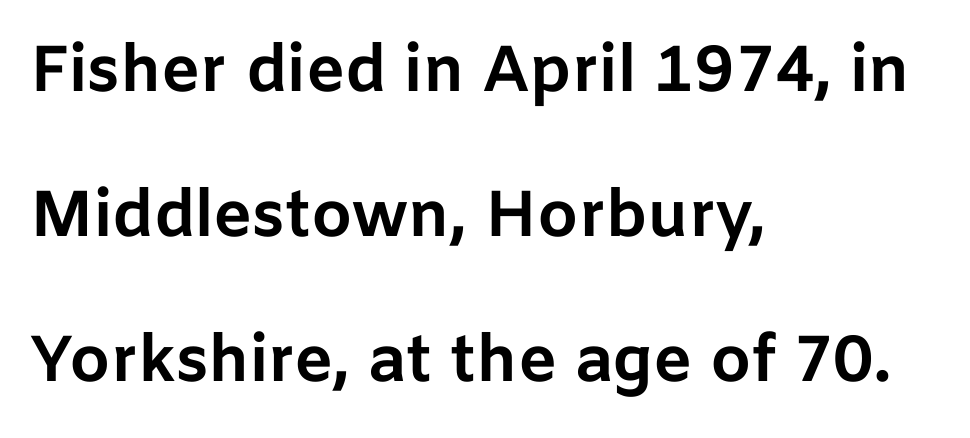
Q: Is the text bold? A: Yes.
Q: Is the text italic (slanted)? A: No, it is upright.
Q: Is the typeface a serif or a sans-serif typeface? A: Sans-serif.
Q: Is the text underlined? A: No.
Q: How is the paragraph aligned? A: Left-aligned.
Q: Is the spacing between letters normal or unusually wide? A: Normal.
Q: Is the spacing between lines tight, normal or loose? A: Loose.
Q: Width (condensed, normal, or wide)? A: Normal.
Q: Stroke contrast? A: Low.
Q: x-height? A: Medium.
Q: Monospaced? A: No.
